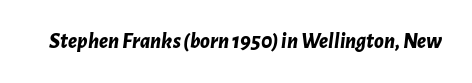
Q: Is the text bold? A: Yes.
Q: Is the text italic (slanted)? A: Yes, it leans right by about 7 degrees.
Q: Is the text underlined? A: No.
Q: Is the spacing between letters normal or unusually wide? A: Normal.
